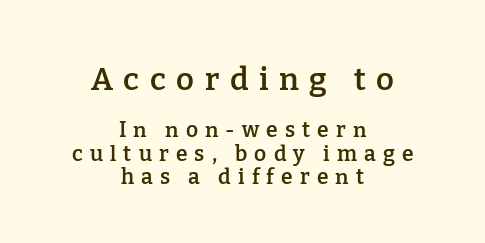
Q: Is the text bold? A: Semi-bold.
Q: Is the text italic (slanted)? A: No, it is upright.
Q: Is the typeface a serif or a sans-serif typeface? A: Serif.
Q: Is the text underlined? A: No.
Q: How is the paragraph aligned? A: Centered.
Q: Is the spacing between letters normal or unusually wide? A: Unusually wide.
Q: Is the spacing between lines tight, normal or loose? A: Tight.
Q: Which block of text is set in a larger size, the first (top) or the second (bottom)? A: The first (top) one.
Q: Width (condensed, normal, or wide)? A: Normal.
Q: Stroke contrast? A: Low.
Q: x-height? A: Medium.
Q: Monospaced? A: No.
